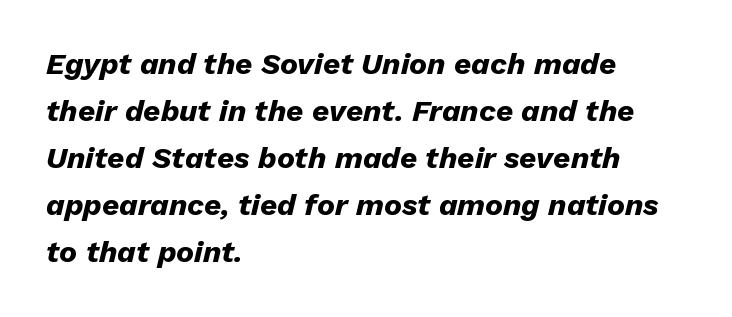
Spacing verdict: proportional, widths tailored to each character. Left-aligned paragraph, ragged on the right. Type without underlining. Compared with ordinary roman type, these characters are visibly tilted.
